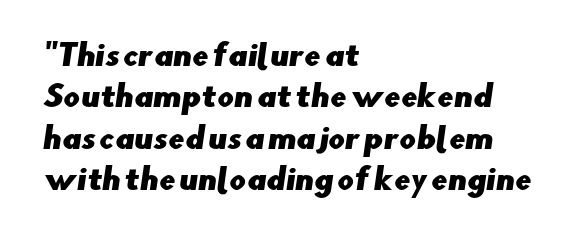
The image shows 29 px sans-serif type; set left-aligned, normal line spacing (1.43x), normal letter spacing, not underlined; low stroke contrast and a small x-height.
